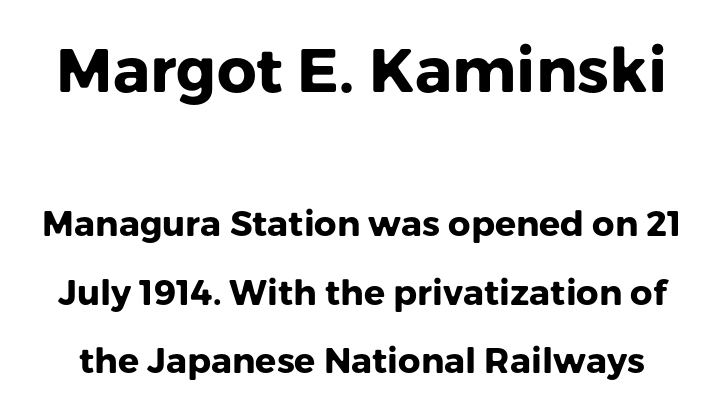
Q: Is the text bold? A: Yes.
Q: Is the text italic (slanted)? A: No, it is upright.
Q: Is the typeface a serif or a sans-serif typeface? A: Sans-serif.
Q: Is the text underlined? A: No.
Q: Is the spacing between letters normal or unusually wide? A: Normal.
Q: Is the spacing between lines tight, normal or loose? A: Loose.
Q: Which block of text is set in a larger size, the first (top) or the second (bottom)? A: The first (top) one.
Q: Width (condensed, normal, or wide)? A: Normal.
Q: Stroke contrast? A: Low.
Q: x-height? A: Medium.
Q: Monospaced? A: No.
